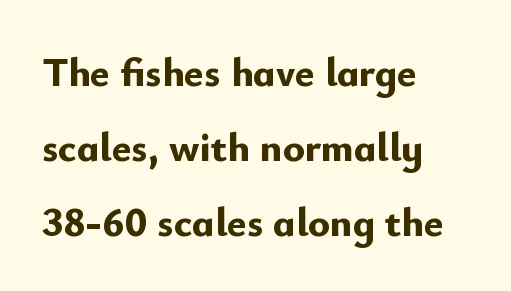
The image shows 41 px bold sans-serif type, upright; set left-aligned, line spacing 1.83x, normal letter spacing, not underlined; low stroke contrast and a small x-height.
